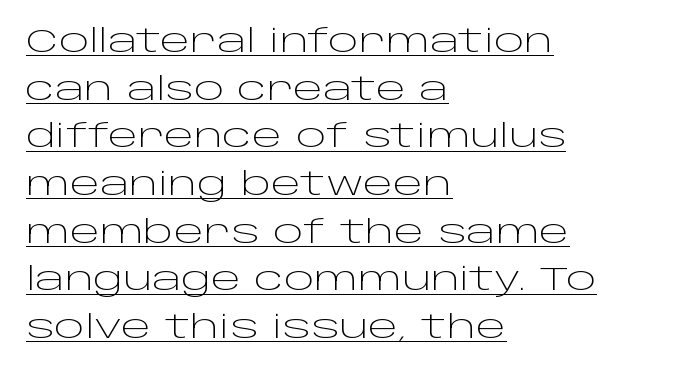
{"serif": "no", "italic": "no", "bold": "no", "weight": "light", "width": "wide", "stroke_contrast": "low", "x_height": "large", "monospaced": "no", "underline": "yes", "align": "left", "line_spacing": "normal", "line_spacing_ratio": 1.49, "letter_spacing": "normal", "letter_spacing_em": 0.0, "glyph_px": 32}
